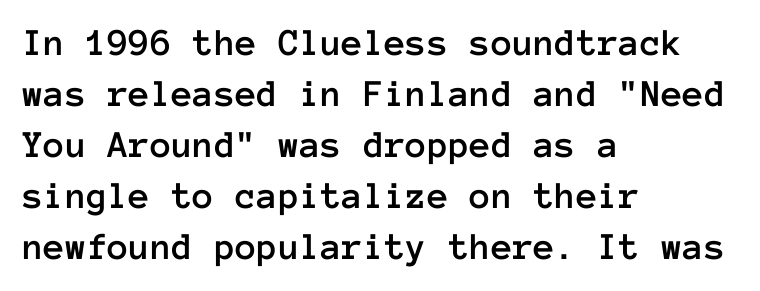
Look at the tracking — it's just the regular setting, nothing added. Ordinary non-slanted type is in use. Fixed-width glyphs throughout — classic coding-font behaviour. Vertically, the passage feels balanced, rows spaced as you'd expect. These lines are set flush left with a ragged right edge.
